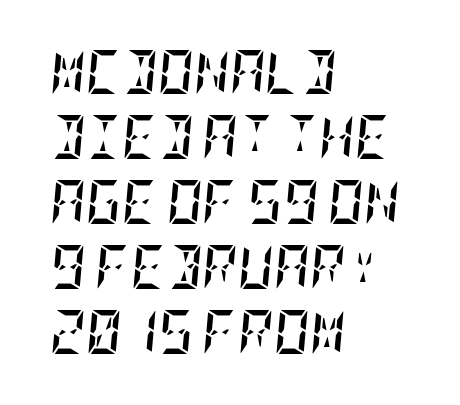
The image shows 44 px semibold, condensed type, italic (leaning right); set left-aligned, normal line spacing (1.48x), normal letter spacing, not underlined; low stroke contrast and a large x-height.
